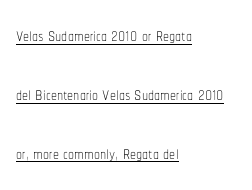
The image shows 24 px text type, upright; set left-aligned, loose line spacing (2.45x), normal letter spacing, underlined.
